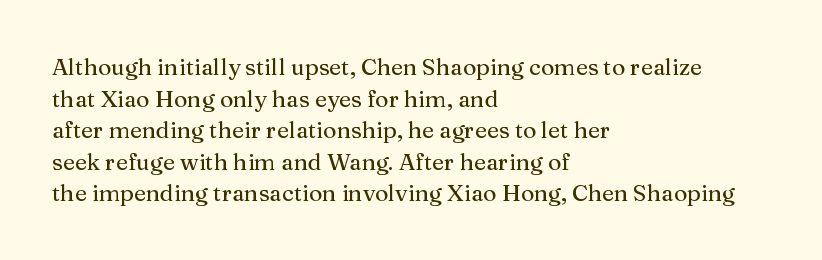
The letterforms sit shoulder to shoulder at normal distance. The paragraph has a hard left edge and a soft right edge. A clean baseline with only descenders dipping below it. No italicization has been applied; the sample stays upright.
